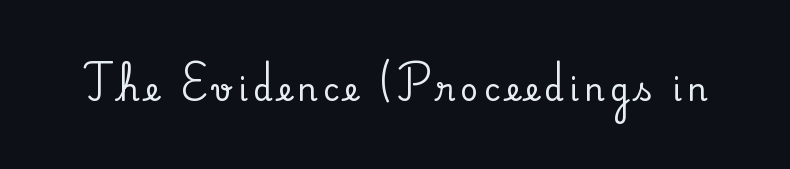
Q: Is the text italic (slanted)? A: No, it is upright.
Q: Is the typeface a serif or a sans-serif typeface? A: Serif.
Q: Is the text underlined? A: No.
Q: Width (condensed, normal, or wide)? A: Normal.
Q: Stroke contrast? A: Medium.
Q: x-height? A: Small.
Q: Monospaced? A: No.
